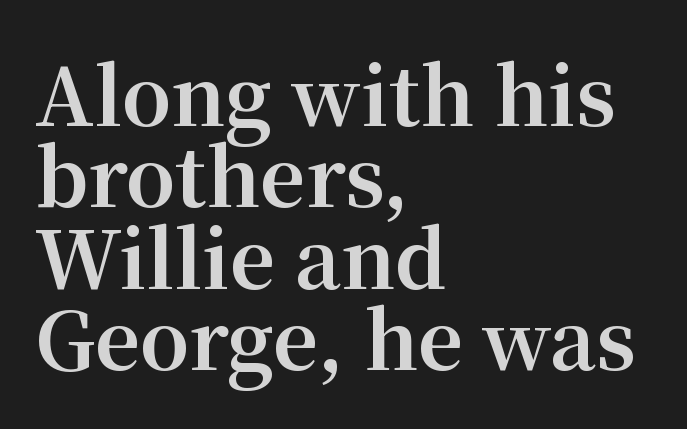
The image shows 79 px bold serif type, upright; set left-aligned, tight line spacing (1.03x), normal letter spacing, not underlined; medium stroke contrast and a medium x-height.
